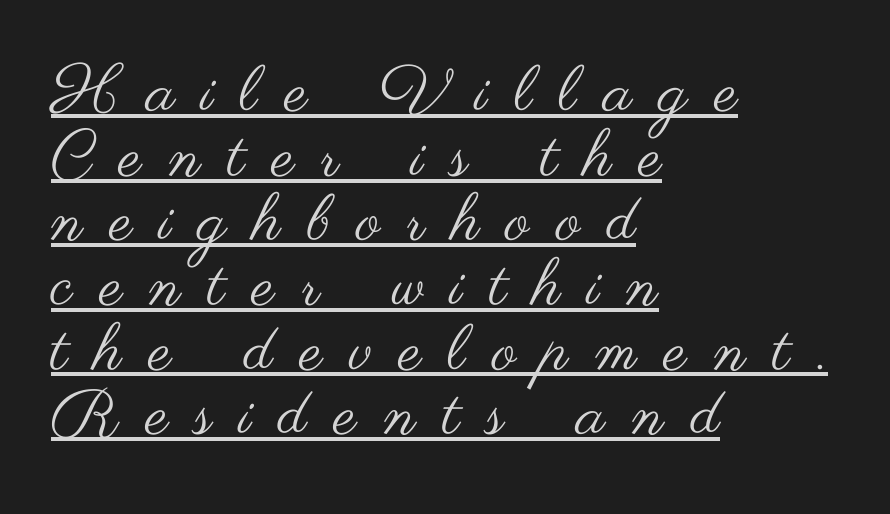
Does the type have serifs? No, each stem ends abruptly. The passage shown is underscored from start to finish. Looks like regular typesetting: each glyph gets only the width it needs. Weight class: somewhere from thin through regular. In terms of letterspacing, this is a distinctly airy, spread setting.
